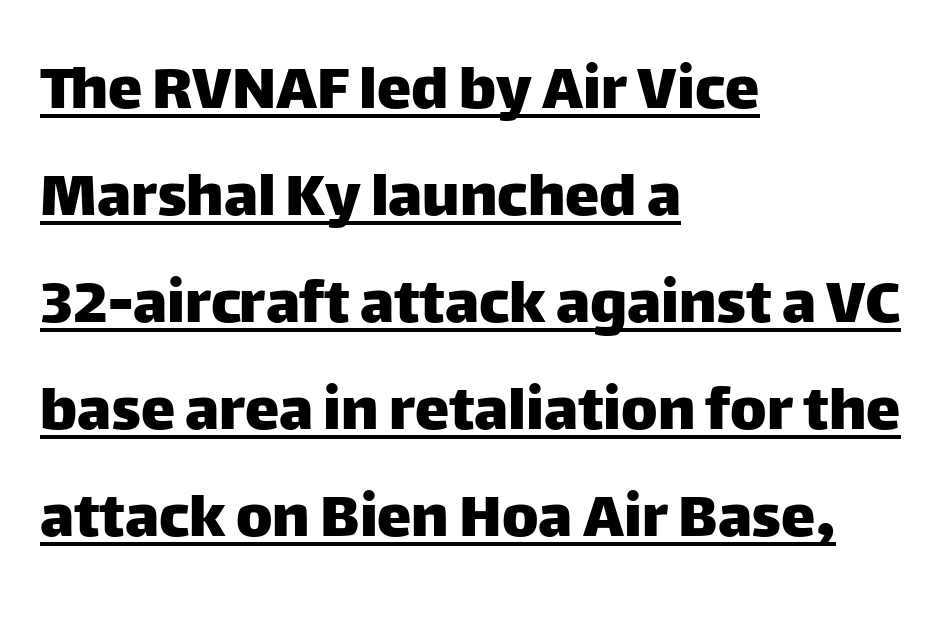
{"serif": "no", "italic": "no", "width": "normal", "stroke_contrast": "low", "x_height": "large", "monospaced": "no", "underline": "yes", "align": "left", "line_spacing": "normal", "line_spacing_ratio": 1.55, "letter_spacing": "normal", "letter_spacing_em": 0.0, "glyph_px": 69}
